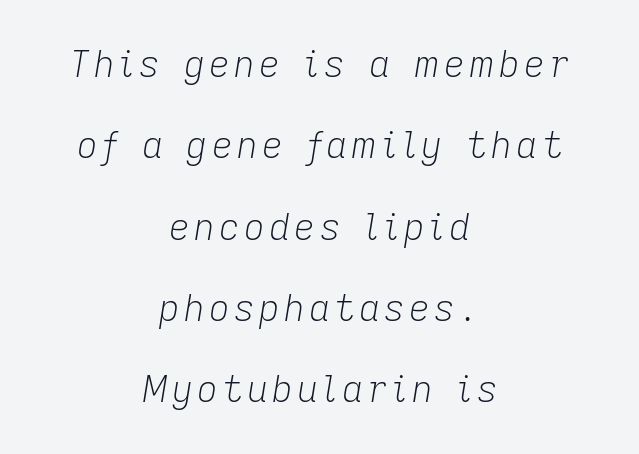
Does the lettering tilt? It does — this is italic. Is this a fixed-width face? No — the glyphs have proportional, varying widths. Unmarked baselines from the first word to the last. The lines are spread far apart with generous leading. The font is comparable to plain body text, perhaps lighter.
